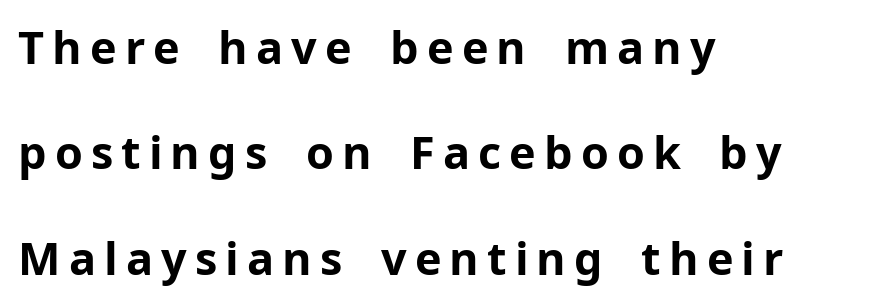
Q: Is the text bold? A: Yes.
Q: Is the text italic (slanted)? A: No, it is upright.
Q: Is the typeface a serif or a sans-serif typeface? A: Sans-serif.
Q: Is the text underlined? A: No.
Q: How is the paragraph aligned? A: Left-aligned.
Q: Is the spacing between lines tight, normal or loose? A: Loose.
Q: Width (condensed, normal, or wide)? A: Normal.
Q: Stroke contrast? A: Low.
Q: x-height? A: Medium.
Q: Monospaced? A: No.
